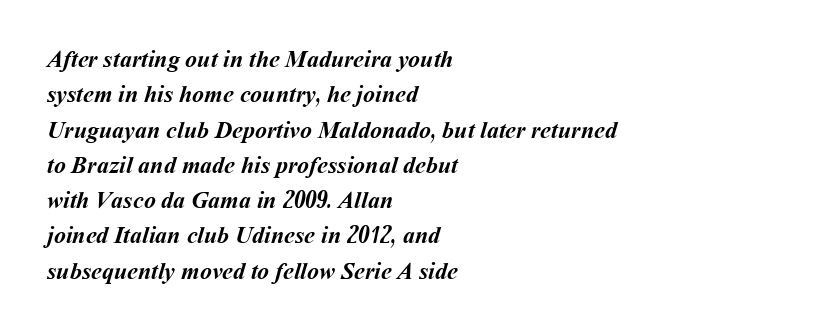
The image shows 24 px bold type; set left-aligned, normal line spacing (1.47x), normal letter spacing, not underlined.
